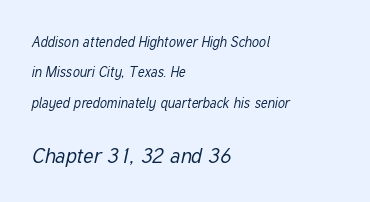
{"italic": "yes", "lean": "right", "slant_degrees": 12, "bold": "no", "underline": "no", "align": "left", "line_spacing": "loose", "line_spacing_ratio": 2.17, "letter_spacing": "normal", "letter_spacing_em": 0.0, "larger_block": "second", "size_ratio": 1.5, "glyph_px": 21}
